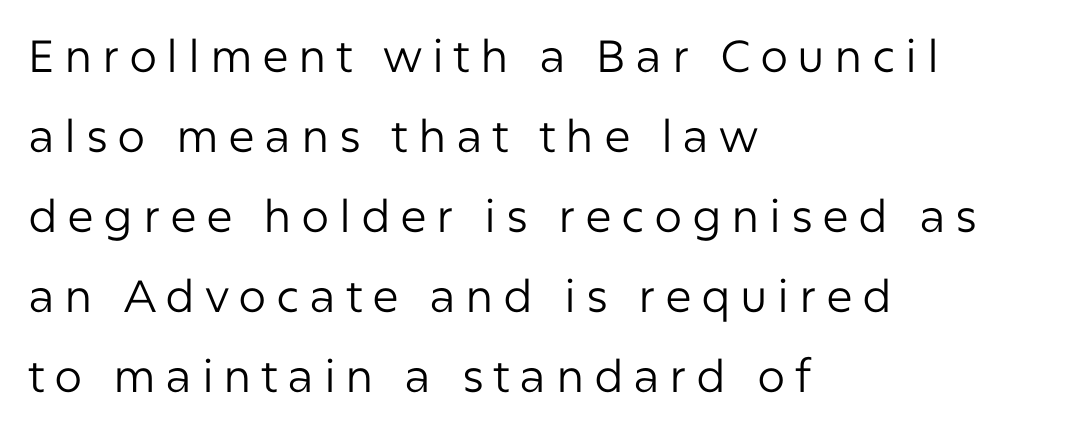
The image shows 45 px regular-weight sans-serif type, upright; set left-aligned, line spacing 1.78x, unusually wide letter spacing (+0.21 em), not underlined; low stroke contrast and a medium x-height.
